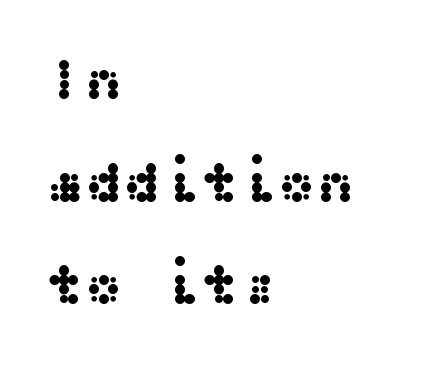
Q: Is the text italic (slanted)? A: No, it is upright.
Q: Is the typeface a serif or a sans-serif typeface? A: Sans-serif.
Q: Is the text underlined? A: No.
Q: How is the paragraph aligned? A: Left-aligned.
Q: Is the spacing between letters normal or unusually wide? A: Normal.
Q: Width (condensed, normal, or wide)? A: Wide.
Q: Stroke contrast? A: Medium.
Q: x-height? A: Medium.
